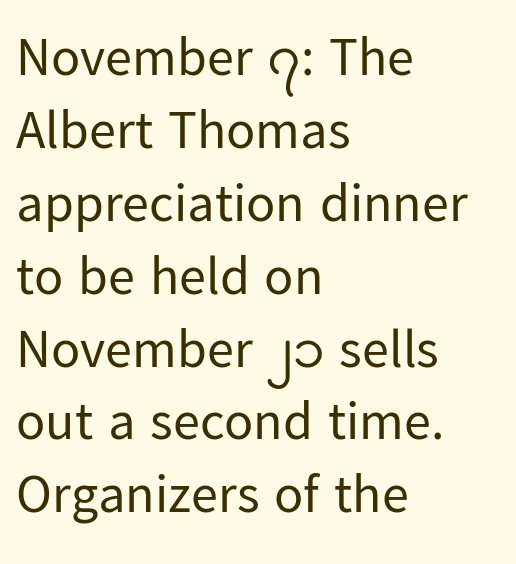
{"serif": "no", "italic": "no", "bold": "no", "weight": "regular", "width": "normal", "stroke_contrast": "low", "x_height": "medium", "monospaced": "no", "underline": "no", "align": "left", "line_spacing": "normal", "line_spacing_ratio": 1.35, "letter_spacing": "normal", "letter_spacing_em": 0.0, "glyph_px": 54}
